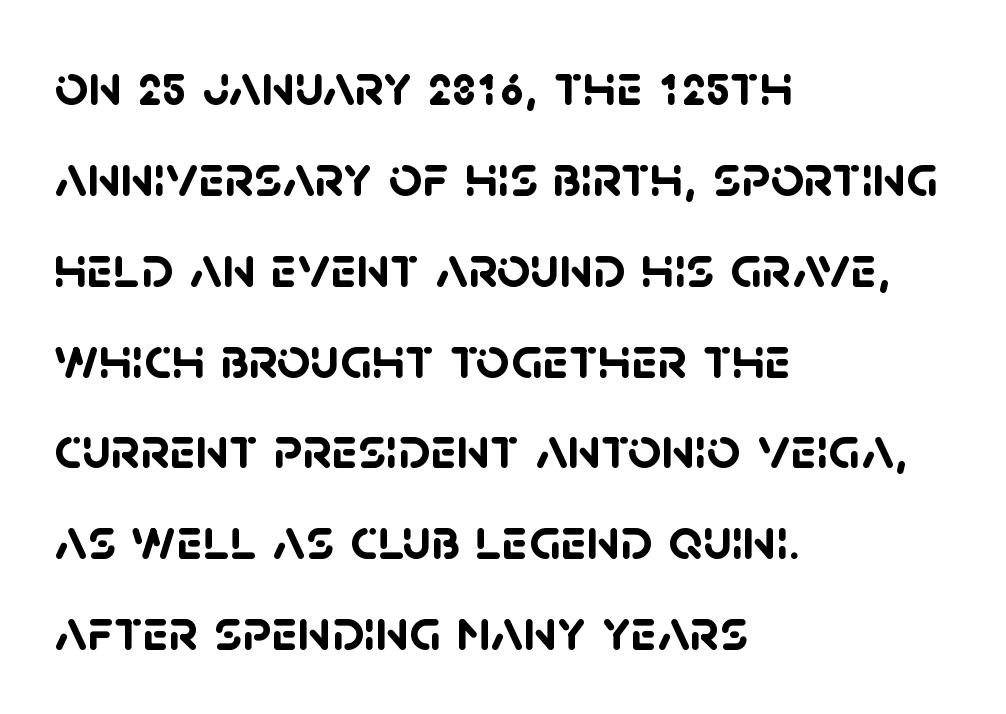
Q: Is the text bold? A: Yes.
Q: Is the typeface a serif or a sans-serif typeface? A: Sans-serif.
Q: Is the text underlined? A: No.
Q: How is the paragraph aligned? A: Left-aligned.
Q: Is the spacing between letters normal or unusually wide? A: Normal.
Q: Is the spacing between lines tight, normal or loose? A: Normal.
Q: Width (condensed, normal, or wide)? A: Normal.
Q: Stroke contrast? A: Low.
Q: x-height? A: Large.
Q: Monospaced? A: No.
